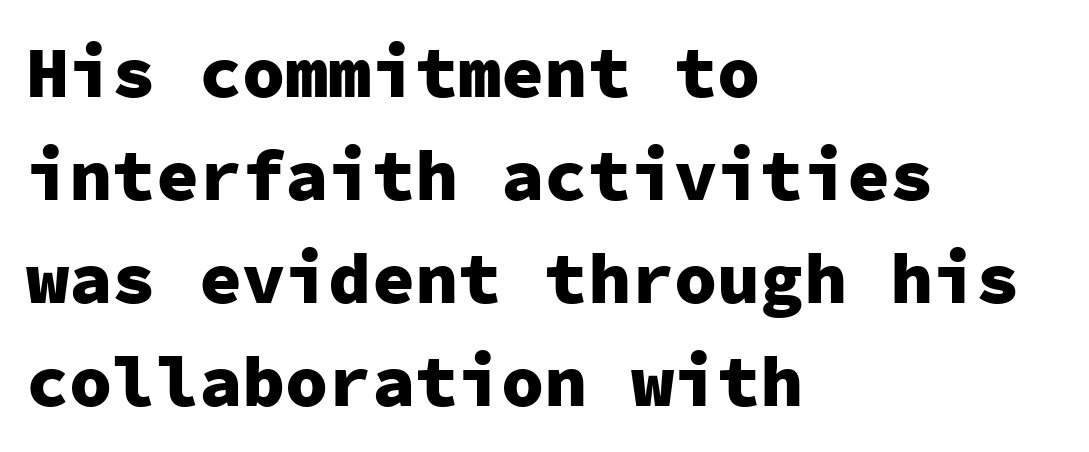
Left-aligned paragraph, ragged on the right. Baseline-to-baseline distance is the conventional proportion of letter height. Every character here occupies the same horizontal width, giving the sample a typewriter-like rhythm. Nothing unusual about the tracking: characters are spaced as the font intends. Underline: absent.
